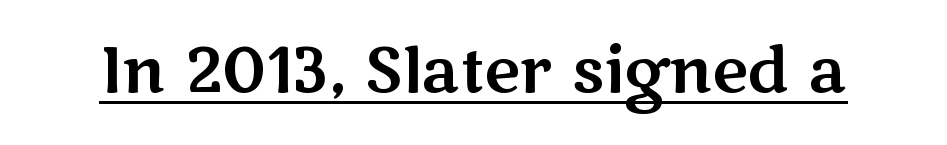
Honestly, the underline is the first thing you notice here. These lines are rendered in a variable-pitch font. In terms of posture, this sample is upright. Look at the bottom of the vertical strokes: they stop flat, with no serifs.
